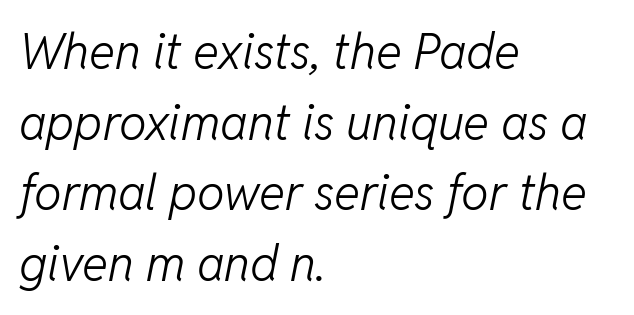
{"italic": "yes", "lean": "right", "slant_degrees": 11, "bold": "no", "weight": "light", "width": "normal", "stroke_contrast": "low", "x_height": "medium", "monospaced": "no", "underline": "no", "align": "left", "line_spacing": "normal", "line_spacing_ratio": 1.44, "letter_spacing": "normal", "letter_spacing_em": 0.0, "glyph_px": 49}
